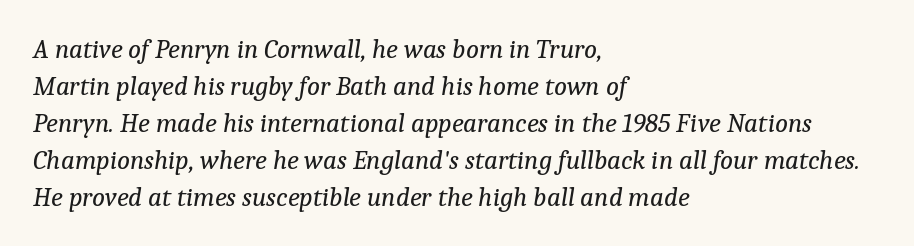
The image shows 27 px text type, italic (leaning right); set left-aligned, normal line spacing (1.37x), normal letter spacing, not underlined.
